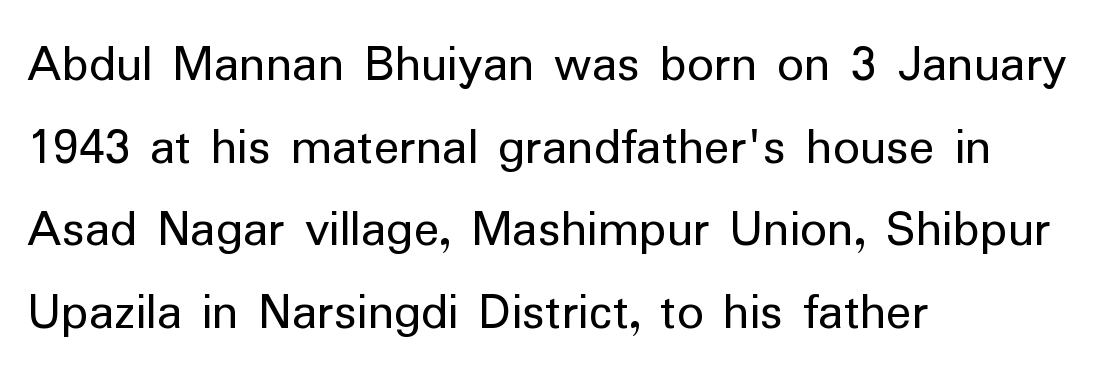
The image shows 53 px regular-weight sans-serif type, upright; set left-aligned, normal line spacing (1.56x), normal letter spacing, not underlined; low stroke contrast and a medium x-height.
